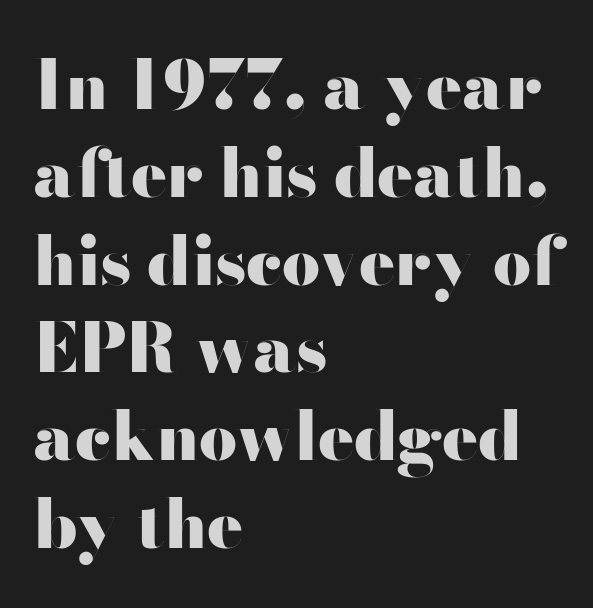
{"serif": "no", "italic": "no", "bold": "yes", "weight": "heavy", "width": "wide", "stroke_contrast": "high", "x_height": "small", "monospaced": "no", "underline": "no", "align": "left", "line_spacing": "normal", "line_spacing_ratio": 1.31, "letter_spacing": "normal", "letter_spacing_em": 0.0, "glyph_px": 67}
